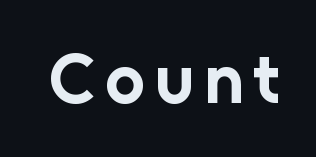
Are there feet on the stems? There aren't — it's a sans. Set as a true bold cut, around the 700 mark. A typesetter would call this proportional, since set widths differ per character. The letters stand upright; this is a roman face.
